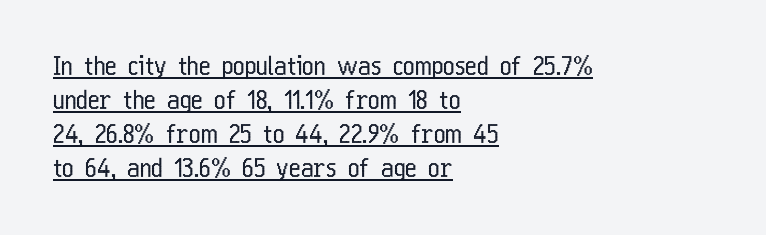
Q: Is the text bold? A: No.
Q: Is the text italic (slanted)? A: No, it is upright.
Q: Is the text underlined? A: Yes.
Q: How is the paragraph aligned? A: Left-aligned.
Q: Is the spacing between letters normal or unusually wide? A: Normal.
Q: Is the spacing between lines tight, normal or loose? A: Normal.
